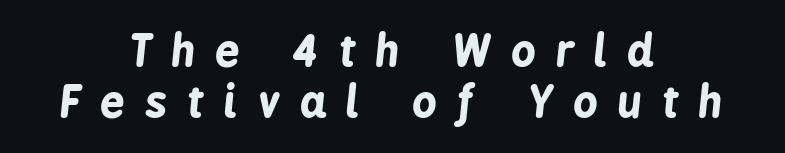
{"italic": "yes", "lean": "right", "slant_degrees": 6, "bold": "yes", "weight": "bold", "width": "condensed", "stroke_contrast": "low", "x_height": "medium", "monospaced": "no", "underline": "no", "align": "center", "line_spacing_ratio": 1.18, "letter_spacing": "wide", "letter_spacing_em": 0.47, "glyph_px": 43}
